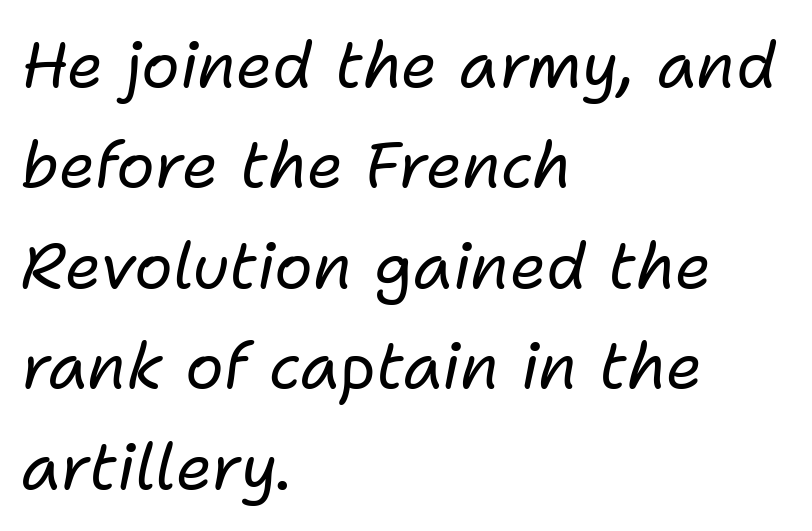
Q: Is the text bold? A: No.
Q: Is the text italic (slanted)? A: Yes, it leans right by about 11 degrees.
Q: Is the text underlined? A: No.
Q: How is the paragraph aligned? A: Left-aligned.
Q: Is the spacing between letters normal or unusually wide? A: Normal.
Q: Is the spacing between lines tight, normal or loose? A: Normal.
Q: Width (condensed, normal, or wide)? A: Normal.
Q: Stroke contrast? A: Low.
Q: x-height? A: Medium.
Q: Monospaced? A: No.
